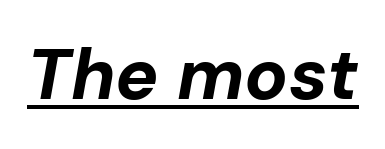
The image shows 72 px bold type, italic (leaning right); set normal letter spacing, underlined; low stroke contrast and a medium x-height.
